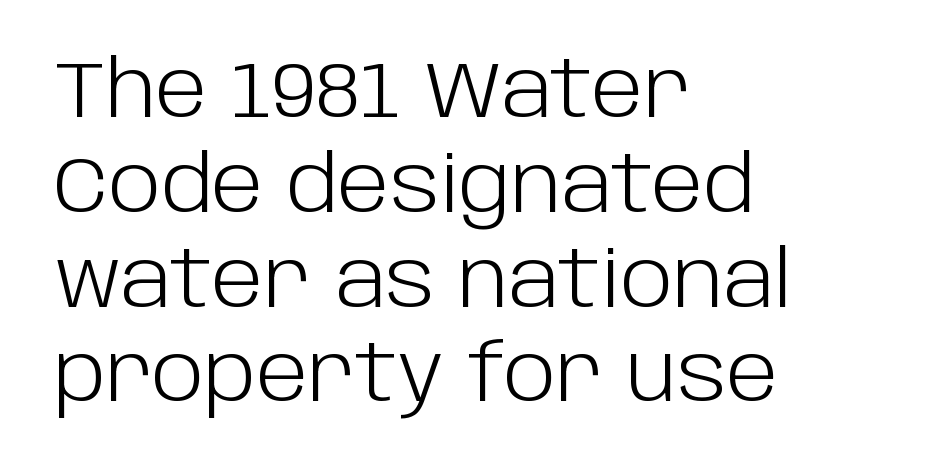
{"serif": "no", "italic": "no", "bold": "no", "weight": "light", "width": "normal", "stroke_contrast": "low", "x_height": "large", "monospaced": "no", "underline": "no", "align": "left", "line_spacing_ratio": 1.2, "letter_spacing": "normal", "letter_spacing_em": 0.0, "glyph_px": 79}
